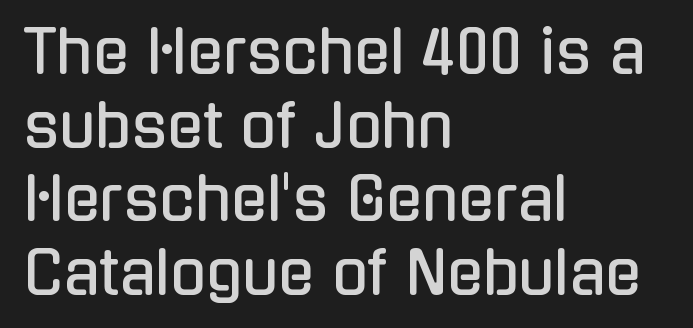
Q: Is the text italic (slanted)? A: No, it is upright.
Q: Is the typeface a serif or a sans-serif typeface? A: Sans-serif.
Q: Is the text underlined? A: No.
Q: How is the paragraph aligned? A: Left-aligned.
Q: Is the spacing between letters normal or unusually wide? A: Normal.
Q: Is the spacing between lines tight, normal or loose? A: Normal.
Q: Width (condensed, normal, or wide)? A: Condensed.
Q: Stroke contrast? A: Low.
Q: x-height? A: Medium.
Q: Monospaced? A: No.
